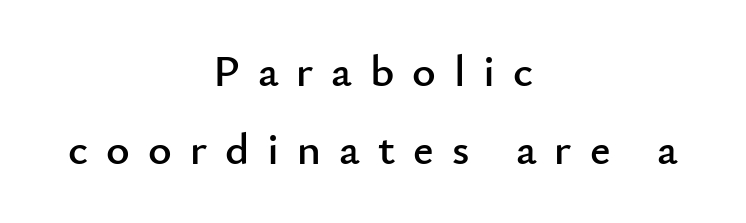
The image shows 45 px sans-serif type, upright; set centered, line spacing 1.74x, unusually wide letter spacing (+0.4 em), not underlined; low stroke contrast and a small x-height.
